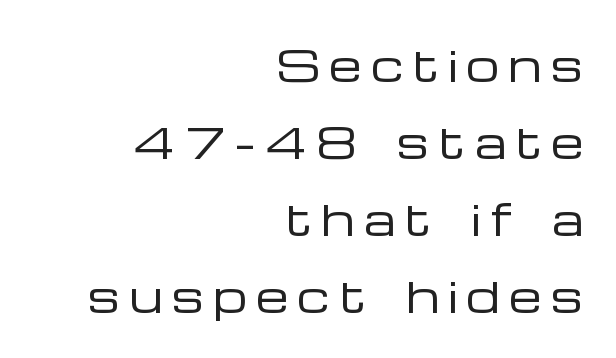
The lines in this sample share a right terminus and differ only in where they begin. The letters stand upright; this is a roman face. Anything drawn beneath the words? Only blank space. What stands out about the letter spacing? Its width — letters are far apart. The typeface has the unassuming heft of standard copy or less.
